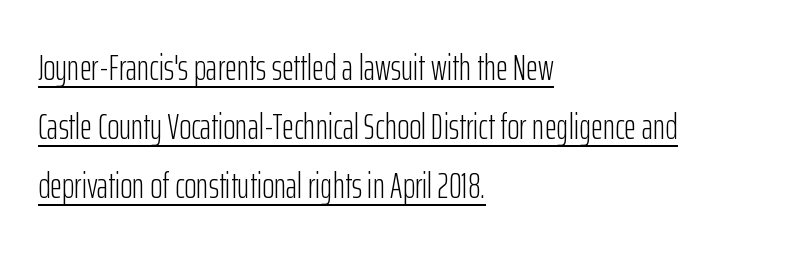
The image shows 37 px light, condensed sans-serif type, upright; set left-aligned, normal line spacing (1.59x), normal letter spacing, underlined; low stroke contrast and a medium x-height.
